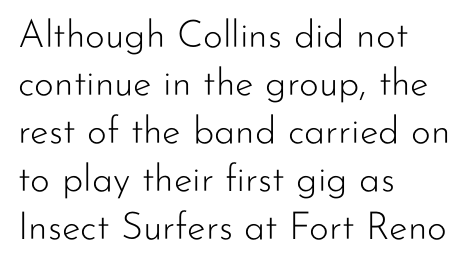
Q: Is the text bold? A: No.
Q: Is the text italic (slanted)? A: No, it is upright.
Q: Is the typeface a serif or a sans-serif typeface? A: Sans-serif.
Q: Is the text underlined? A: No.
Q: How is the paragraph aligned? A: Left-aligned.
Q: Is the spacing between letters normal or unusually wide? A: Normal.
Q: Is the spacing between lines tight, normal or loose? A: Normal.
Q: Width (condensed, normal, or wide)? A: Normal.
Q: Stroke contrast? A: Low.
Q: x-height? A: Small.
Q: Monospaced? A: No.
